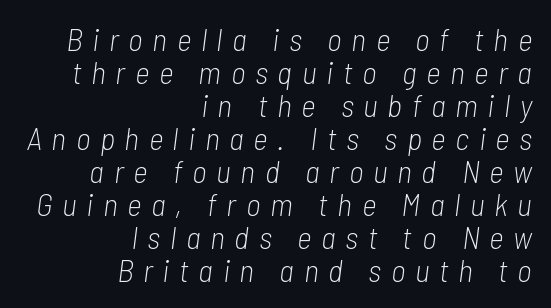
The image shows 32 px light, condensed type, italic (leaning right); set right-aligned, tight line spacing (1.03x), unusually wide letter spacing (+0.3 em), not underlined; low stroke contrast and a medium x-height.
